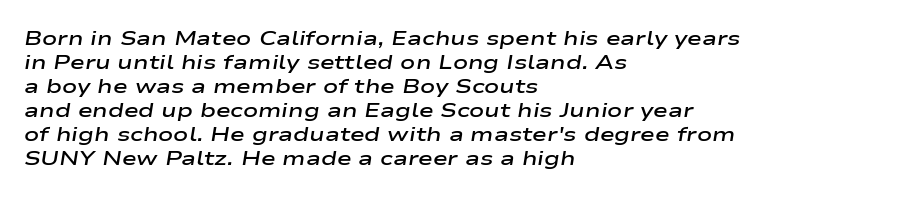
The typesetting leans somewhat heavy: a semibold. Beneath every word, the page is bare. Left-aligned paragraph, ragged on the right. This sample uses an oblique cut, with every glyph tilted off the vertical. The horizontal fit of the characters is conventional and even.
